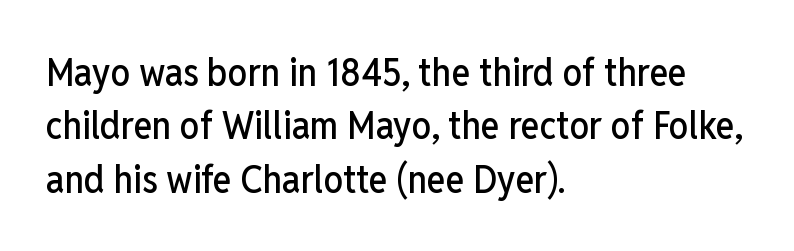
Q: Is the text italic (slanted)? A: No, it is upright.
Q: Is the typeface a serif or a sans-serif typeface? A: Sans-serif.
Q: Is the text underlined? A: No.
Q: How is the paragraph aligned? A: Left-aligned.
Q: Is the spacing between letters normal or unusually wide? A: Normal.
Q: Is the spacing between lines tight, normal or loose? A: Normal.
Q: Width (condensed, normal, or wide)? A: Condensed.
Q: Stroke contrast? A: Low.
Q: x-height? A: Medium.
Q: Monospaced? A: No.
